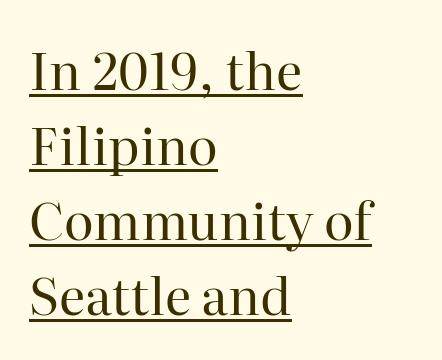
Observe the ordinary spacing: letters are neighbours, not strangers. Typeset ragged right — the left edge is the straight one. The sample's only ornament is a line tracing under the words. The letters carry serifs — small finishing strokes at the ends of their stems. Baseline-to-baseline distance is the conventional proportion of letter height. Each letter keeps its own natural width here, so spacing adapts to shape.
